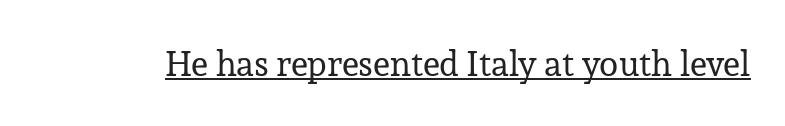
{"serif": "yes", "italic": "no", "bold": "no", "weight": "regular", "width": "normal", "stroke_contrast": "low", "x_height": "medium", "monospaced": "no", "underline": "yes", "letter_spacing": "normal", "letter_spacing_em": 0.0, "glyph_px": 35}
